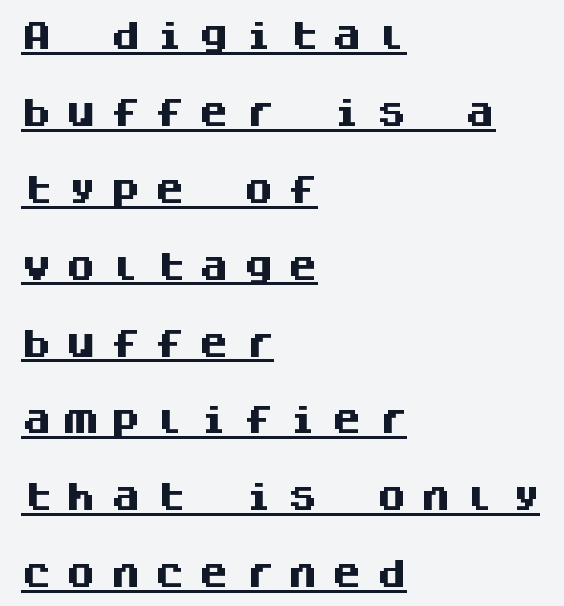
The image shows 31 px heavy sans-serif type, upright, monospaced; set left-aligned, loose line spacing (2.48x), unusually wide letter spacing (+0.43 em), underlined; medium stroke contrast and a large x-height.
